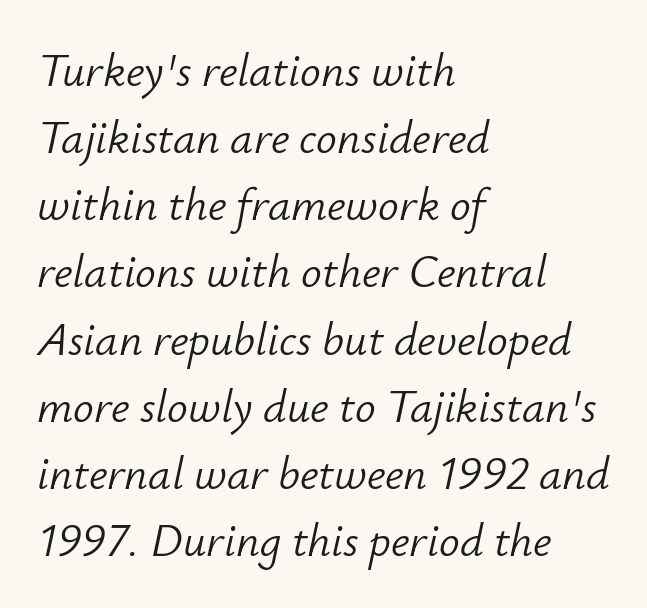
The space beneath each line is pristine and unruled. In terms of posture, this sample is oblique. Look at the tracking — it's just the regular setting, nothing added. Is this a fixed-width face? No — the glyphs have proportional, varying widths.
